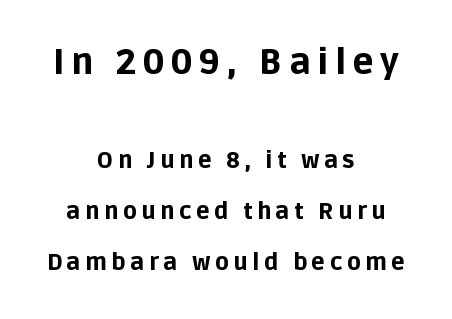
Teacher's note: observe the equal gaps on both sides — that is centered alignment. Vertical spacing — loose. Does the weight exceed regular? Yes, all the way to bold. Note the varied advance widths — an 'i' is clearly narrower than an 'm'. You can tell from the bare stems that sans-serif type was used. The block sitting higher on the canvas is the one with enlarged characters.
